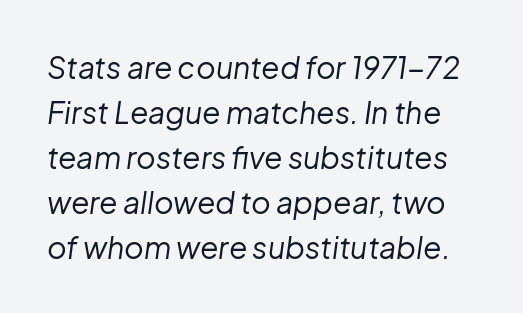
The image shows 30 px regular-weight type, italic (leaning right); set normal line spacing (1.5x), normal letter spacing, not underlined; low stroke contrast and a medium x-height.
